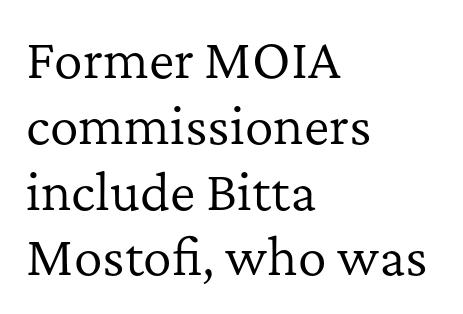
{"serif": "yes", "italic": "no", "bold": "no", "weight": "regular", "width": "normal", "stroke_contrast": "low", "x_height": "medium", "monospaced": "no", "underline": "no", "align": "left", "line_spacing": "normal", "line_spacing_ratio": 1.37, "letter_spacing": "normal", "letter_spacing_em": 0.0, "glyph_px": 48}
